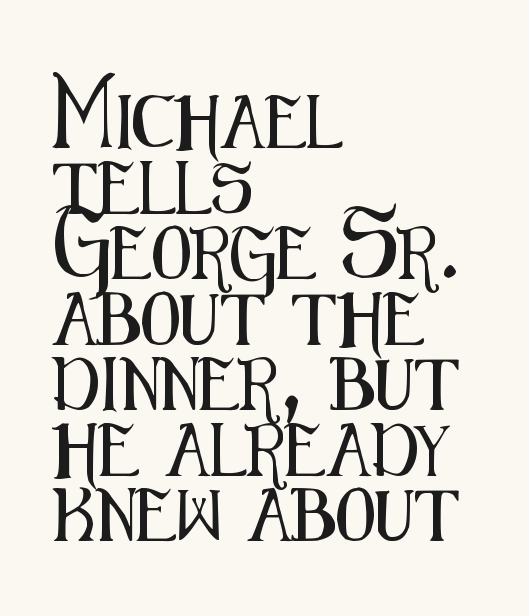
{"italic": "no", "width": "condensed", "stroke_contrast": "medium", "x_height": "medium", "monospaced": "no", "underline": "no", "align": "left", "line_spacing": "normal", "line_spacing_ratio": 1.26, "letter_spacing": "normal", "letter_spacing_em": 0.0, "glyph_px": 52}
